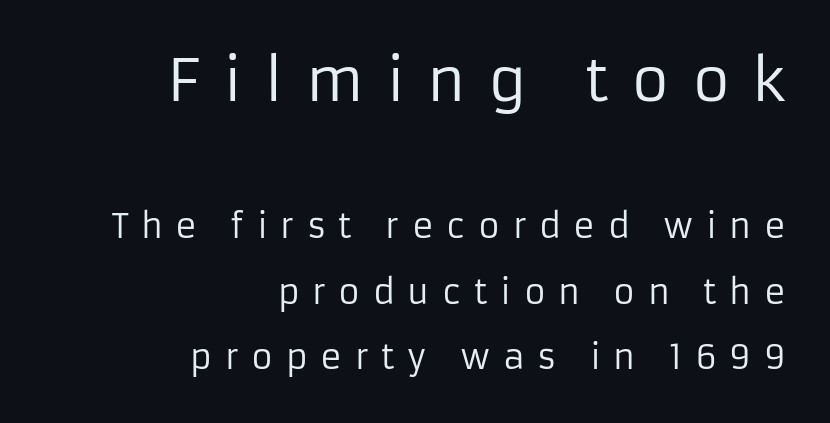
Q: Is the text bold? A: No.
Q: Is the text italic (slanted)? A: No, it is upright.
Q: Is the typeface a serif or a sans-serif typeface? A: Sans-serif.
Q: Is the text underlined? A: No.
Q: How is the paragraph aligned? A: Right-aligned.
Q: Is the spacing between letters normal or unusually wide? A: Unusually wide.
Q: Is the spacing between lines tight, normal or loose? A: Loose.
Q: Which block of text is set in a larger size, the first (top) or the second (bottom)? A: The first (top) one.
Q: Width (condensed, normal, or wide)? A: Normal.
Q: Stroke contrast? A: Low.
Q: x-height? A: Medium.
Q: Monospaced? A: No.
